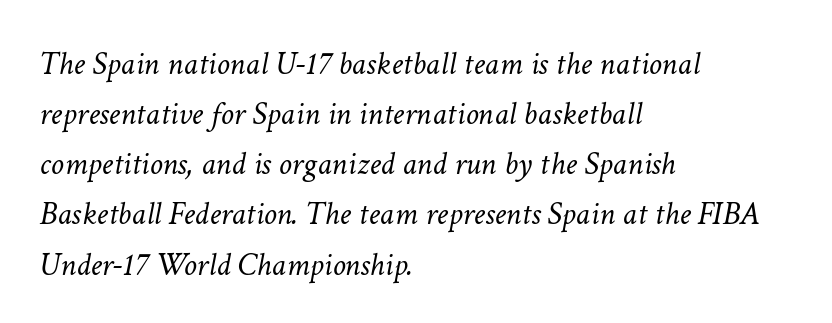
The image shows 33 px light type, italic (leaning right); set left-aligned, normal line spacing (1.52x), normal letter spacing, not underlined; low stroke contrast and a medium x-height.
